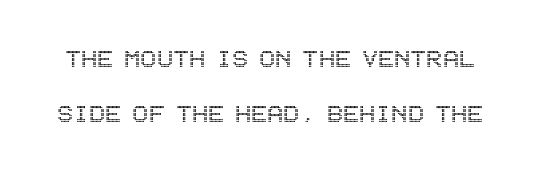
Q: Is the text italic (slanted)? A: No, it is upright.
Q: Is the text underlined? A: No.
Q: Is the spacing between letters normal or unusually wide? A: Normal.
Q: Width (condensed, normal, or wide)? A: Condensed.
Q: x-height? A: Large.
